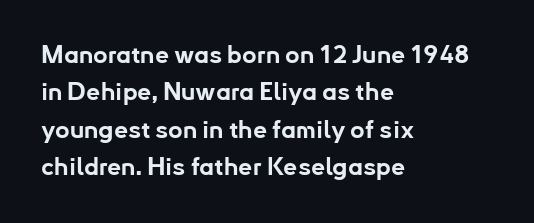
Q: Is the text bold? A: Yes.
Q: Is the text italic (slanted)? A: No, it is upright.
Q: Is the text underlined? A: No.
Q: How is the paragraph aligned? A: Left-aligned.
Q: Is the spacing between letters normal or unusually wide? A: Normal.
Q: Is the spacing between lines tight, normal or loose? A: Normal.
